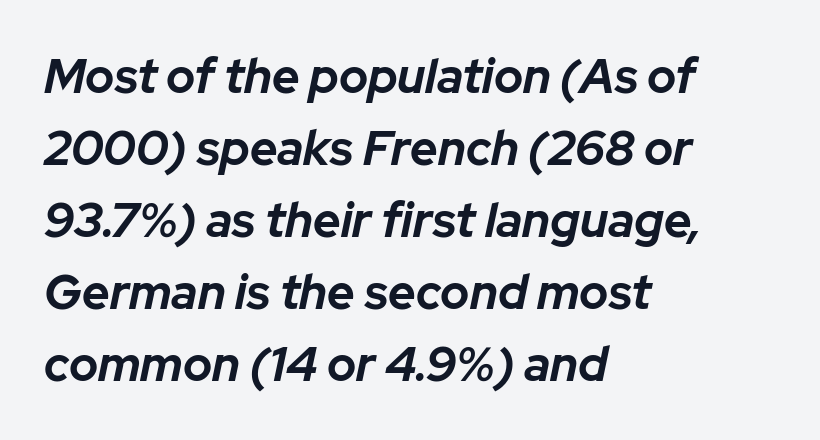
These lines stack with their left ends in a neat column. Bare-footed words on every line. The rendering keeps characters at their native spacing. Leading: standard.
